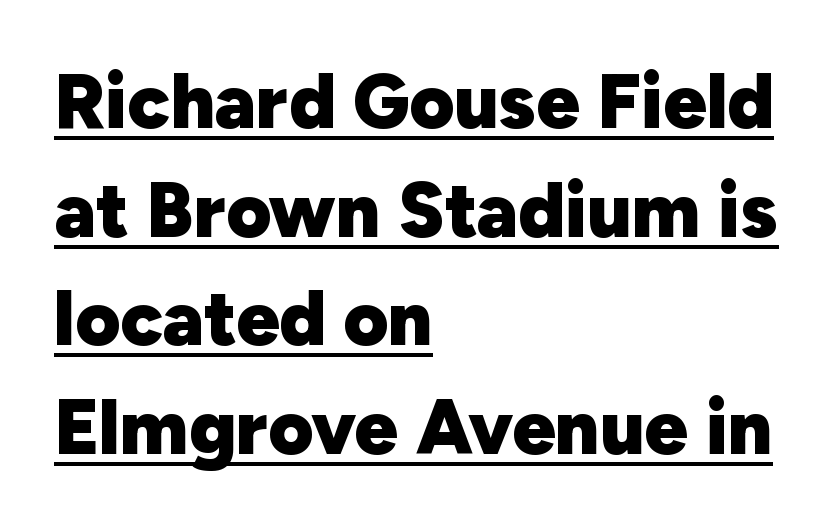
Q: Is the text bold? A: Yes.
Q: Is the text italic (slanted)? A: No, it is upright.
Q: Is the typeface a serif or a sans-serif typeface? A: Sans-serif.
Q: Is the text underlined? A: Yes.
Q: How is the paragraph aligned? A: Left-aligned.
Q: Is the spacing between letters normal or unusually wide? A: Normal.
Q: Is the spacing between lines tight, normal or loose? A: Normal.
Q: Width (condensed, normal, or wide)? A: Normal.
Q: Stroke contrast? A: Low.
Q: x-height? A: Medium.
Q: Monospaced? A: No.
